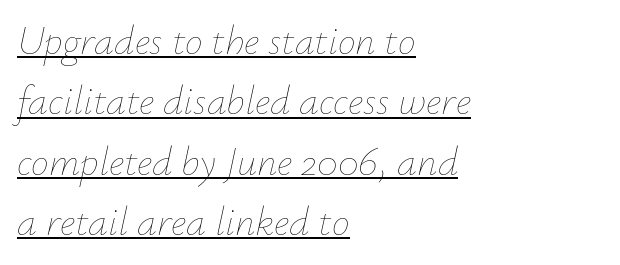
Glyph-to-glyph distance matches everyday printed text. This sample keeps an unexceptional amount of space between lines. The font sits on the lighter half of the weight spectrum, regular included. Each letter keeps its own natural width here, so spacing adapts to shape.
